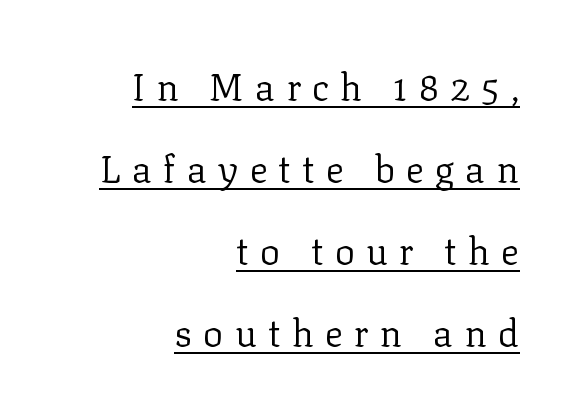
The image shows 38 px regular-weight serif type, upright; set right-aligned, loose line spacing (2.16x), unusually wide letter spacing (+0.29 em), underlined; low stroke contrast and a medium x-height.
